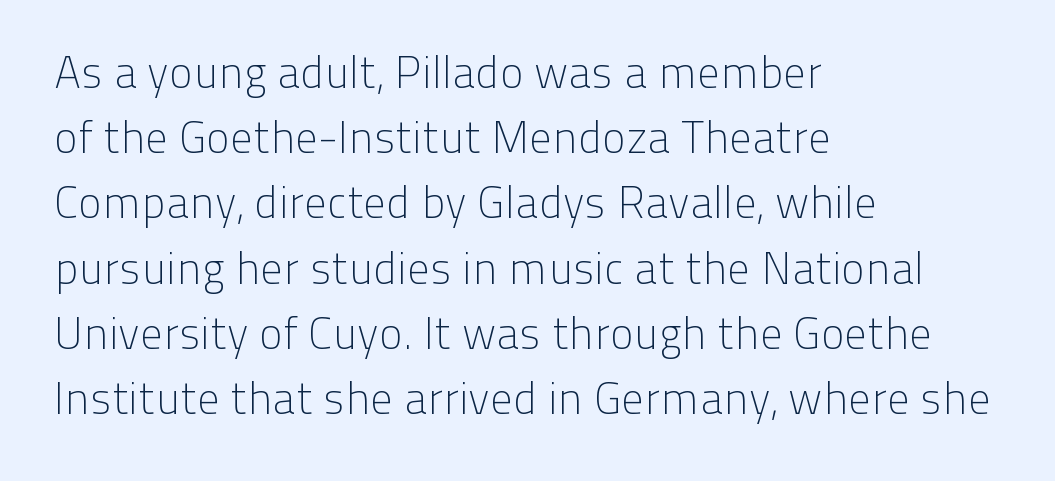
Q: Is the text bold? A: No.
Q: Is the text italic (slanted)? A: No, it is upright.
Q: Is the typeface a serif or a sans-serif typeface? A: Sans-serif.
Q: Is the text underlined? A: No.
Q: How is the paragraph aligned? A: Left-aligned.
Q: Is the spacing between letters normal or unusually wide? A: Normal.
Q: Is the spacing between lines tight, normal or loose? A: Normal.
Q: Width (condensed, normal, or wide)? A: Normal.
Q: Stroke contrast? A: Low.
Q: x-height? A: Medium.
Q: Monospaced? A: No.
